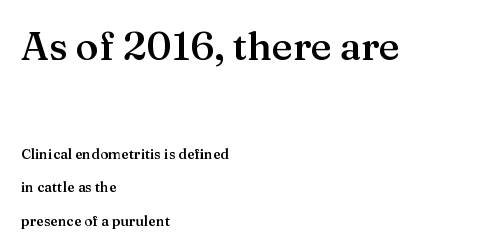
The specimen omits any rule beneath the text block's lines. Letter spacing: default. Tall strokes in this sample are plumb rather than angled. The characters look somewhat weighty, a semibold short of true bold. Notice the wide empty band between every row — that's loose leading. Typeset ragged right — the left edge is the straight one.
